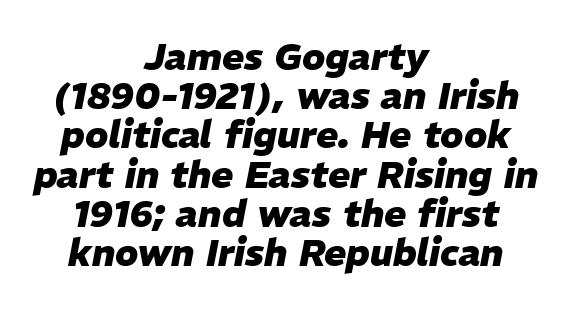
The image shows 37 px heavy type, italic (leaning right); set centered, tight line spacing (1.06x), normal letter spacing, not underlined; low stroke contrast and a medium x-height.
